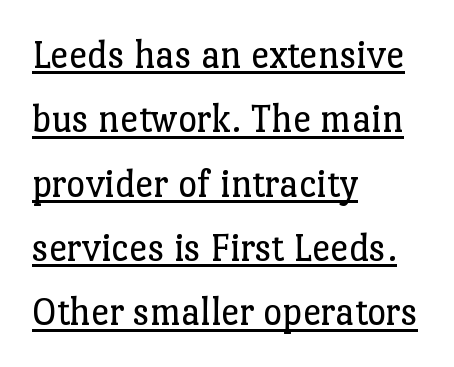
Q: Is the text bold? A: No.
Q: Is the text italic (slanted)? A: No, it is upright.
Q: Is the typeface a serif or a sans-serif typeface? A: Serif.
Q: Is the text underlined? A: Yes.
Q: How is the paragraph aligned? A: Left-aligned.
Q: Is the spacing between letters normal or unusually wide? A: Normal.
Q: Is the spacing between lines tight, normal or loose? A: Normal.
Q: Width (condensed, normal, or wide)? A: Normal.
Q: Stroke contrast? A: Low.
Q: x-height? A: Medium.
Q: Monospaced? A: No.
